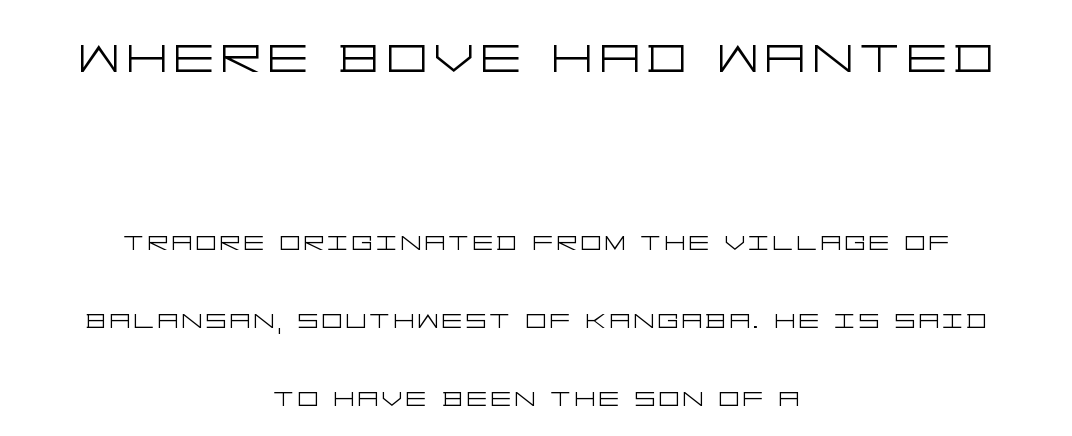
The image shows 63 px light, wide sans-serif type, upright; set centered, loose line spacing (2.43x), not underlined; the first (top) block is 1.97x larger; low stroke contrast and a large x-height.
